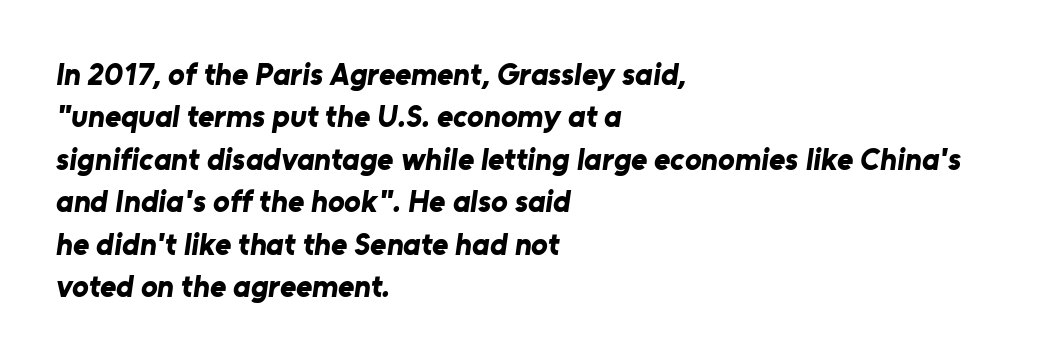
{"serif": "no", "bold": "yes", "weight": "bold", "width": "normal", "stroke_contrast": "low", "x_height": "medium", "monospaced": "no", "underline": "no", "align": "left", "line_spacing": "normal", "line_spacing_ratio": 1.37, "letter_spacing": "normal", "letter_spacing_em": 0.0, "glyph_px": 31}
